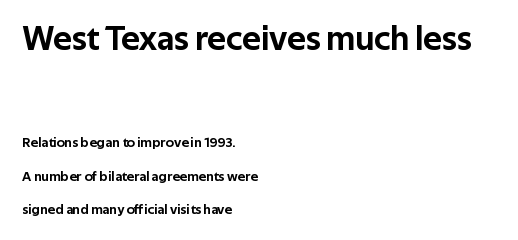
The image shows 35 px sans-serif type, upright; set left-aligned, loose line spacing (2.42x), normal letter spacing, not underlined; the first (top) block is 2.5x larger; low stroke contrast and a medium x-height.
